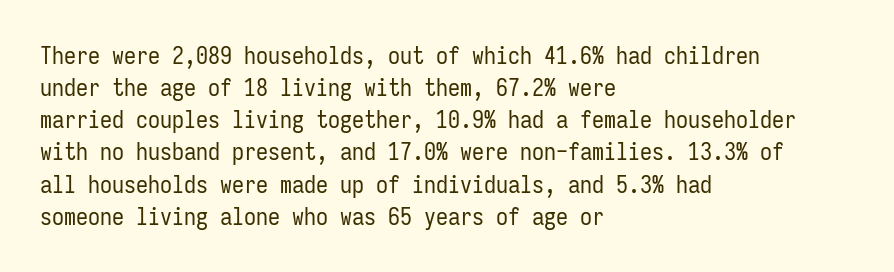
The image shows 24 px text type, upright; set left-aligned, normal line spacing (1.34x), normal letter spacing, not underlined.
